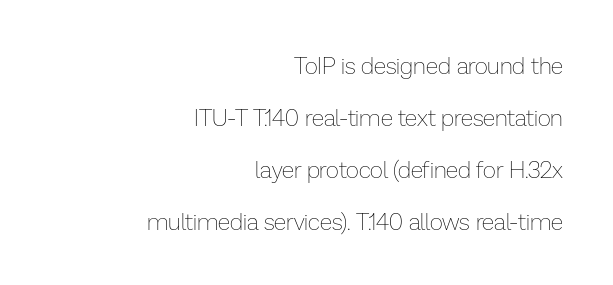
Q: Is the text bold? A: No.
Q: Is the text italic (slanted)? A: No, it is upright.
Q: Is the text underlined? A: No.
Q: How is the paragraph aligned? A: Right-aligned.
Q: Is the spacing between letters normal or unusually wide? A: Normal.
Q: Is the spacing between lines tight, normal or loose? A: Loose.
